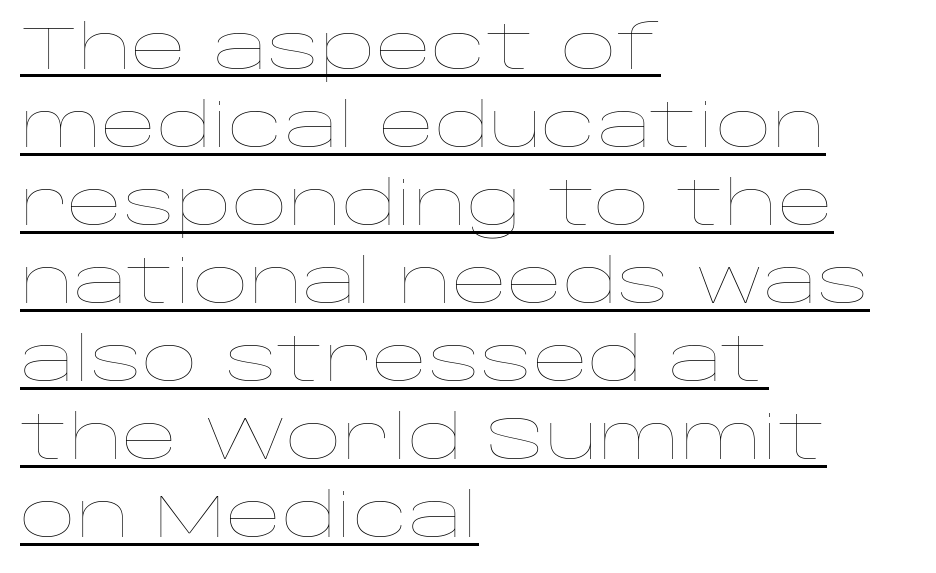
Q: Is the text bold? A: No.
Q: Is the text italic (slanted)? A: No, it is upright.
Q: Is the text underlined? A: Yes.
Q: How is the paragraph aligned? A: Left-aligned.
Q: Is the spacing between letters normal or unusually wide? A: Normal.
Q: Is the spacing between lines tight, normal or loose? A: Normal.
Q: Width (condensed, normal, or wide)? A: Wide.
Q: Stroke contrast? A: Low.
Q: x-height? A: Large.
Q: Monospaced? A: No.
